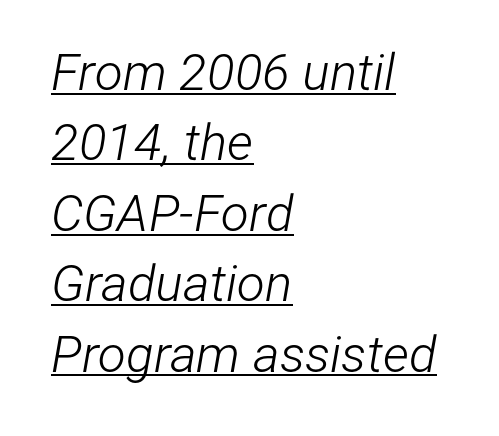
Q: Is the text bold? A: No.
Q: Is the text italic (slanted)? A: Yes, it leans right by about 12 degrees.
Q: Is the text underlined? A: Yes.
Q: How is the paragraph aligned? A: Left-aligned.
Q: Is the spacing between letters normal or unusually wide? A: Normal.
Q: Is the spacing between lines tight, normal or loose? A: Normal.
Q: Width (condensed, normal, or wide)? A: Condensed.
Q: Stroke contrast? A: Low.
Q: x-height? A: Medium.
Q: Monospaced? A: No.
